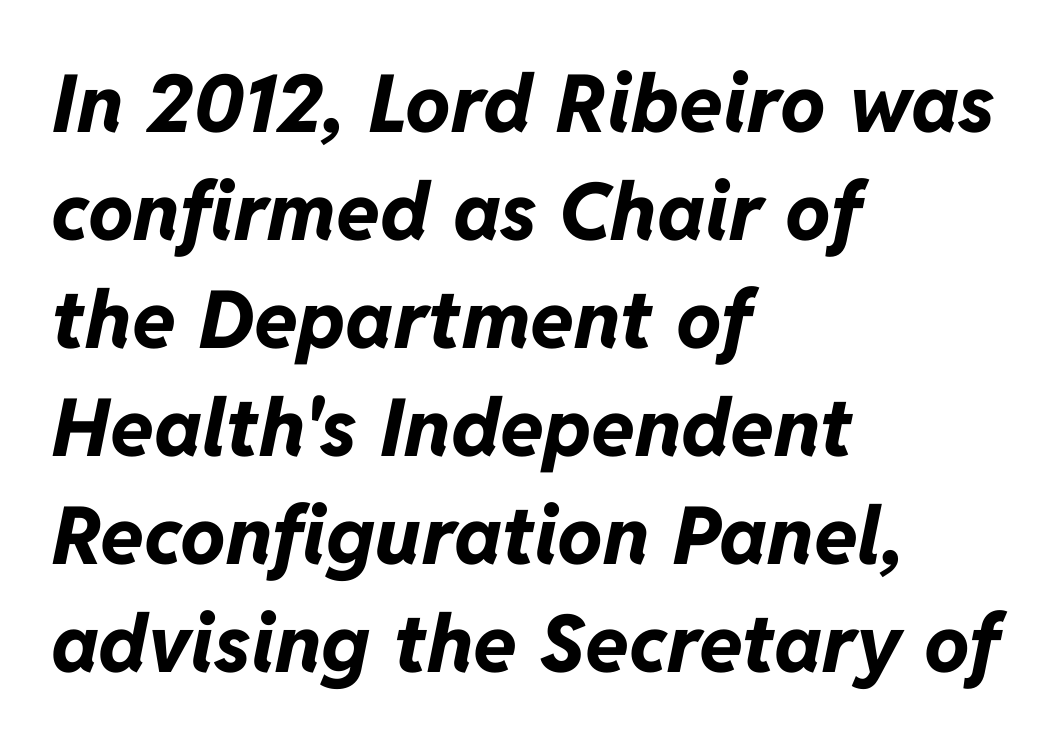
Q: Is the text bold? A: Yes.
Q: Is the text italic (slanted)? A: Yes, it leans right by about 11 degrees.
Q: Is the text underlined? A: No.
Q: How is the paragraph aligned? A: Left-aligned.
Q: Is the spacing between letters normal or unusually wide? A: Normal.
Q: Is the spacing between lines tight, normal or loose? A: Normal.
Q: Width (condensed, normal, or wide)? A: Normal.
Q: Stroke contrast? A: Low.
Q: x-height? A: Medium.
Q: Monospaced? A: No.
